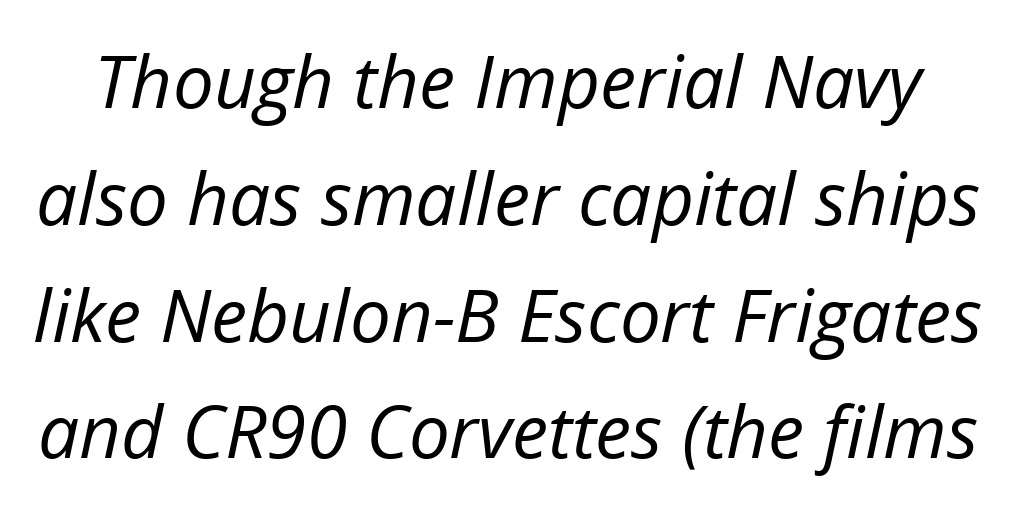
The image shows 73 px regular-weight type, italic (leaning right); set normal line spacing (1.6x), normal letter spacing, not underlined; low stroke contrast and a medium x-height.
